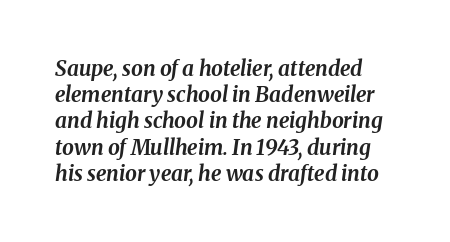
The letters sit at their default tracking, neither squeezed nor spread. The leading is moderate, giving the passage an even texture. Observe the lean: these are italic letterforms. Compared with an ordinary text face, these strokes are far heavier — a full bold. The baseline area is clear.
